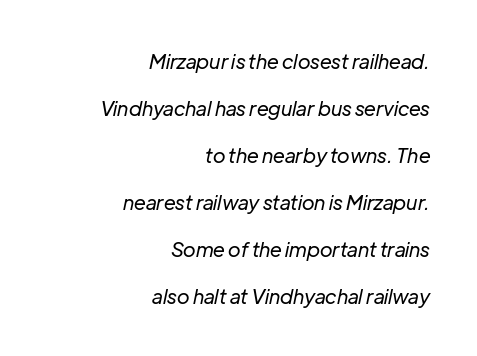
Q: Is the text bold? A: No.
Q: Is the text italic (slanted)? A: Yes, it leans right by about 12 degrees.
Q: Is the text underlined? A: No.
Q: How is the paragraph aligned? A: Right-aligned.
Q: Is the spacing between letters normal or unusually wide? A: Normal.
Q: Is the spacing between lines tight, normal or loose? A: Loose.
